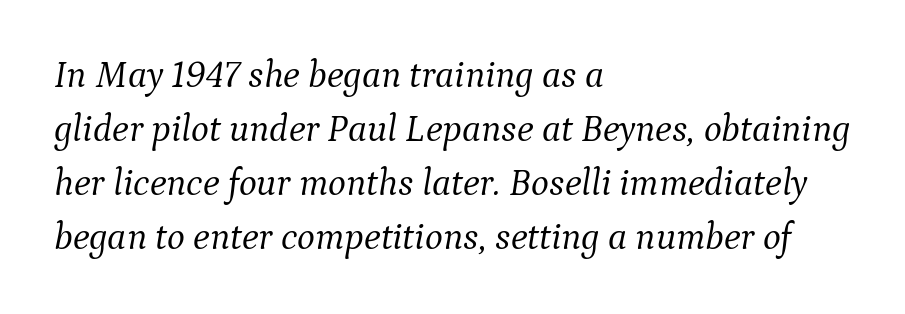
Q: Is the text bold? A: No.
Q: Is the text italic (slanted)? A: Yes, it leans right by about 9 degrees.
Q: Is the typeface a serif or a sans-serif typeface? A: Serif.
Q: Is the text underlined? A: No.
Q: How is the paragraph aligned? A: Left-aligned.
Q: Is the spacing between letters normal or unusually wide? A: Normal.
Q: Is the spacing between lines tight, normal or loose? A: Normal.
Q: Width (condensed, normal, or wide)? A: Normal.
Q: Stroke contrast? A: Medium.
Q: x-height? A: Medium.
Q: Monospaced? A: No.
